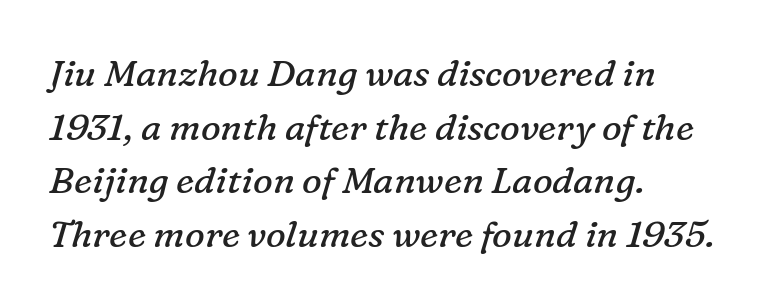
{"serif": "yes", "italic": "yes", "lean": "right", "slant_degrees": 16, "bold": "no", "weight": "regular", "width": "normal", "stroke_contrast": "low", "x_height": "medium", "monospaced": "no", "underline": "no", "align": "left", "line_spacing": "normal", "line_spacing_ratio": 1.45, "letter_spacing": "normal", "letter_spacing_em": 0.0, "glyph_px": 37}
